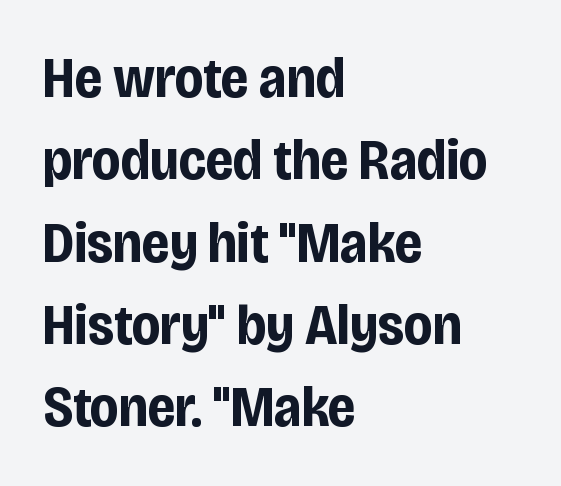
{"serif": "no", "italic": "no", "bold": "yes", "weight": "bold", "width": "condensed", "stroke_contrast": "low", "x_height": "large", "monospaced": "no", "underline": "no", "align": "left", "line_spacing": "normal", "line_spacing_ratio": 1.42, "letter_spacing": "normal", "letter_spacing_em": 0.0, "glyph_px": 58}
